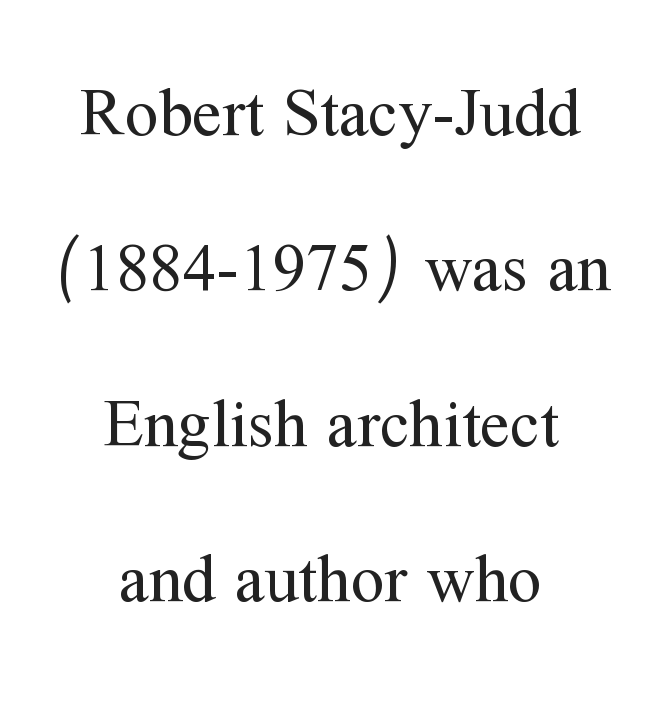
Q: Is the text bold? A: No.
Q: Is the text italic (slanted)? A: No, it is upright.
Q: Is the typeface a serif or a sans-serif typeface? A: Serif.
Q: Is the text underlined? A: No.
Q: How is the paragraph aligned? A: Centered.
Q: Is the spacing between letters normal or unusually wide? A: Normal.
Q: Is the spacing between lines tight, normal or loose? A: Loose.
Q: Width (condensed, normal, or wide)? A: Normal.
Q: Stroke contrast? A: Medium.
Q: x-height? A: Medium.
Q: Monospaced? A: No.
